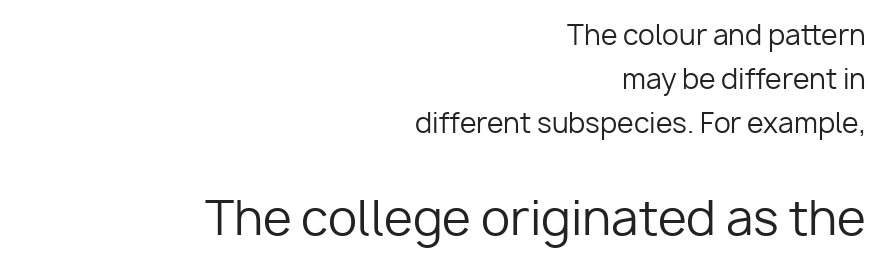
The image shows 47 px regular-weight sans-serif type, upright; set right-aligned, normal line spacing (1.63x), normal letter spacing, not underlined; the second (bottom) block is 1.74x larger; low stroke contrast and a medium x-height.
